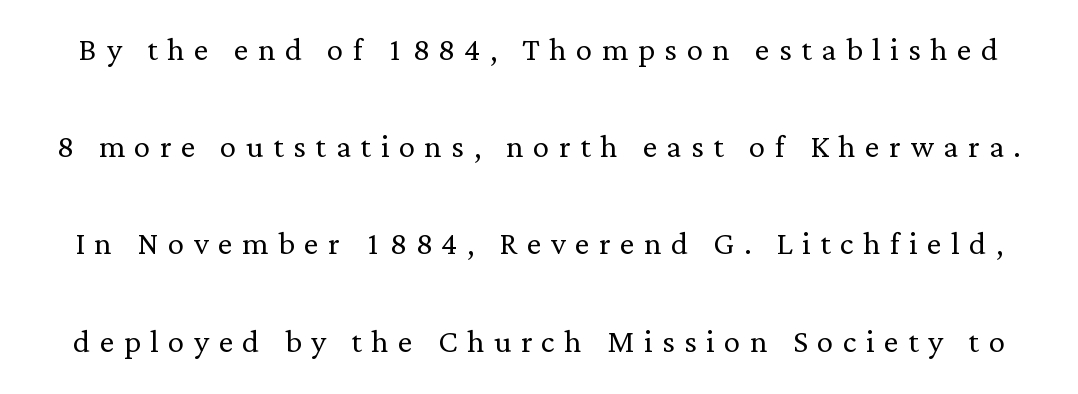
Q: Is the text bold? A: No.
Q: Is the text italic (slanted)? A: No, it is upright.
Q: Is the typeface a serif or a sans-serif typeface? A: Serif.
Q: Is the text underlined? A: No.
Q: Is the spacing between letters normal or unusually wide? A: Unusually wide.
Q: Is the spacing between lines tight, normal or loose? A: Loose.
Q: Width (condensed, normal, or wide)? A: Normal.
Q: Stroke contrast? A: Low.
Q: x-height? A: Medium.
Q: Monospaced? A: No.
